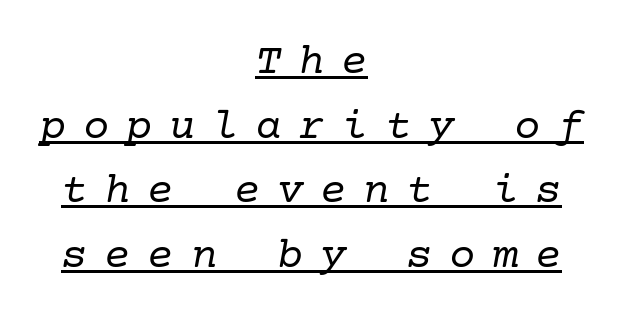
The image shows 44 px regular-weight serif type, italic (leaning right); set centered, normal line spacing (1.47x), unusually wide letter spacing (+0.38 em), underlined; low stroke contrast and a medium x-height.
